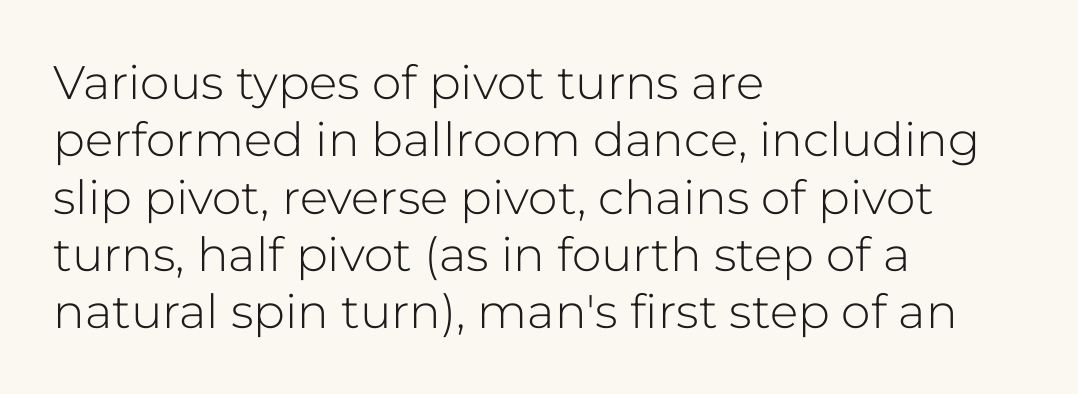
Q: Is the text bold? A: No.
Q: Is the text italic (slanted)? A: No, it is upright.
Q: Is the typeface a serif or a sans-serif typeface? A: Sans-serif.
Q: Is the text underlined? A: No.
Q: How is the paragraph aligned? A: Left-aligned.
Q: Is the spacing between letters normal or unusually wide? A: Normal.
Q: Width (condensed, normal, or wide)? A: Normal.
Q: Stroke contrast? A: Low.
Q: x-height? A: Medium.
Q: Monospaced? A: No.
